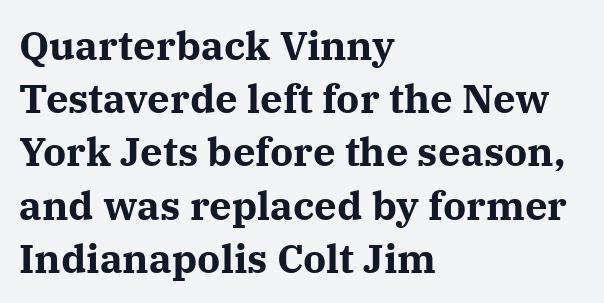
{"serif": "yes", "italic": "no", "bold": "yes", "weight": "bold", "width": "normal", "stroke_contrast": "medium", "x_height": "medium", "monospaced": "no", "underline": "no", "align": "left", "line_spacing": "normal", "line_spacing_ratio": 1.33, "letter_spacing": "normal", "letter_spacing_em": 0.0, "glyph_px": 40}
